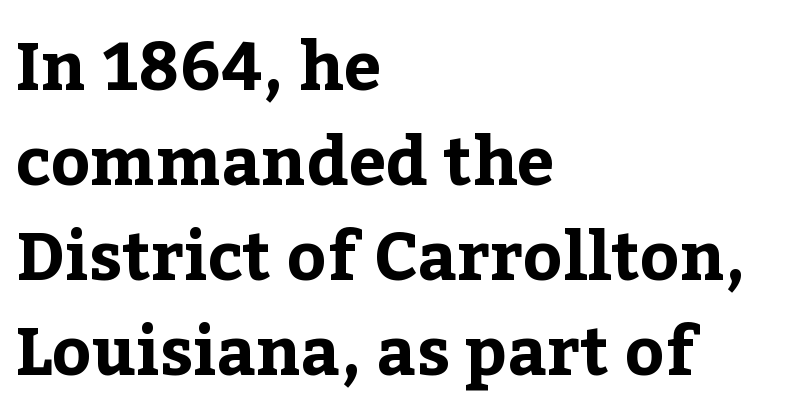
The image shows 67 px bold serif type, upright; set left-aligned, normal line spacing (1.42x), normal letter spacing, not underlined; low stroke contrast and a medium x-height.
